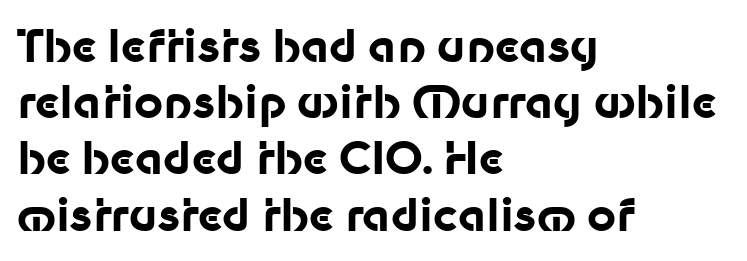
{"serif": "no", "italic": "no", "bold": "yes", "weight": "bold", "width": "normal", "stroke_contrast": "low", "x_height": "medium", "monospaced": "no", "underline": "no", "align": "left", "line_spacing": "normal", "line_spacing_ratio": 1.25, "letter_spacing": "normal", "letter_spacing_em": 0.0, "glyph_px": 45}
